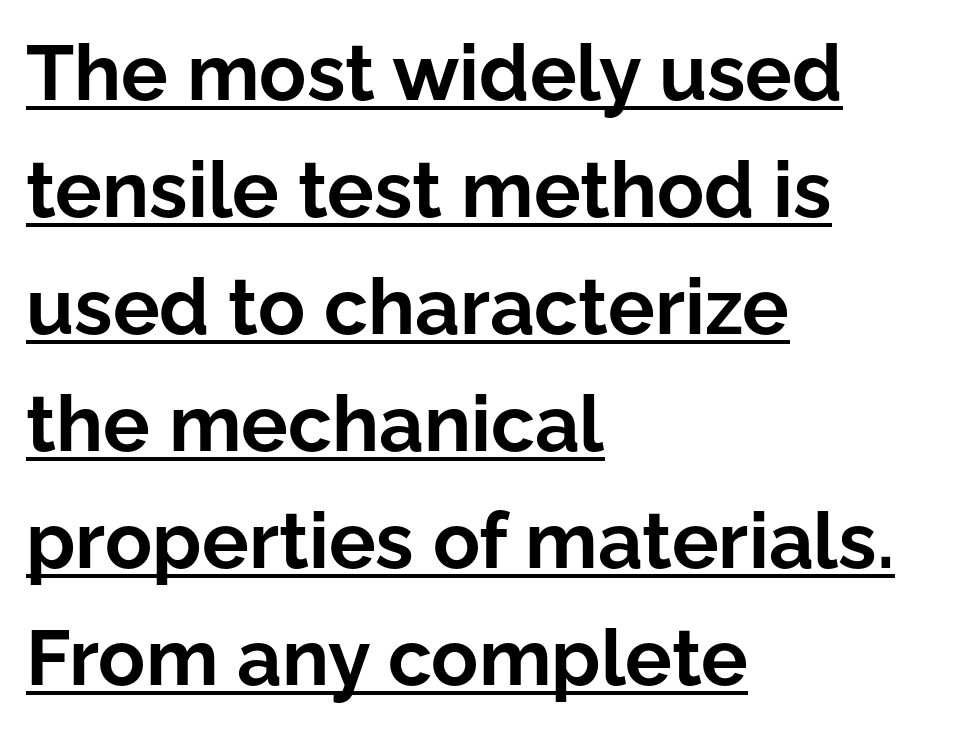
The image shows 78 px bold sans-serif type, upright; set left-aligned, normal line spacing (1.5x), normal letter spacing, underlined; low stroke contrast and a medium x-height.
